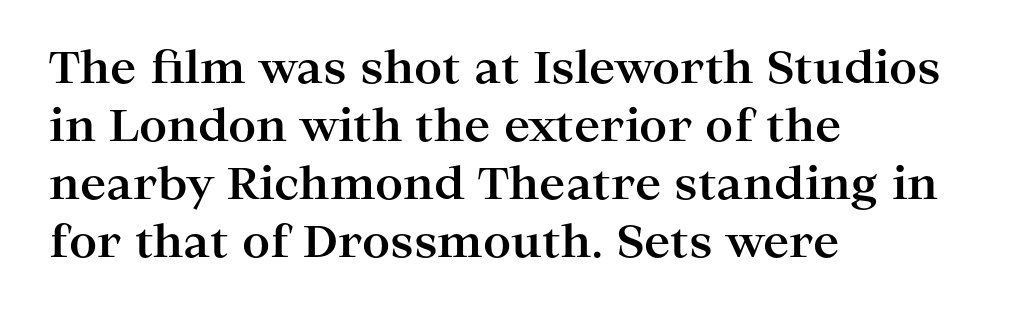
Q: Is the text bold? A: Yes.
Q: Is the text italic (slanted)? A: No, it is upright.
Q: Is the typeface a serif or a sans-serif typeface? A: Serif.
Q: Is the text underlined? A: No.
Q: How is the paragraph aligned? A: Left-aligned.
Q: Is the spacing between letters normal or unusually wide? A: Normal.
Q: Is the spacing between lines tight, normal or loose? A: Normal.
Q: Width (condensed, normal, or wide)? A: Wide.
Q: Stroke contrast? A: High.
Q: x-height? A: Medium.
Q: Monospaced? A: No.
